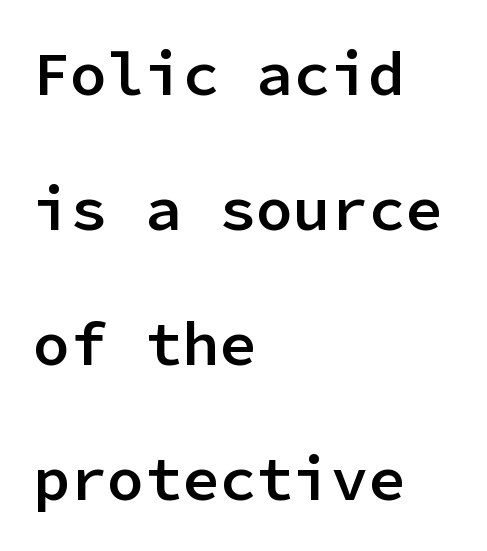
The image shows 62 px semibold sans-serif type, upright, monospaced; set left-aligned, loose line spacing (2.18x), normal letter spacing, not underlined; low stroke contrast and a medium x-height.
